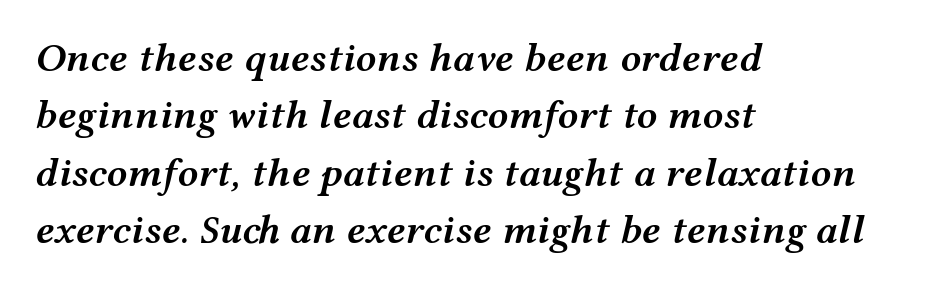
The image shows 41 px semibold, wide type, italic (leaning right); set left-aligned, normal line spacing (1.4x), normal letter spacing, not underlined; medium stroke contrast and a medium x-height.
